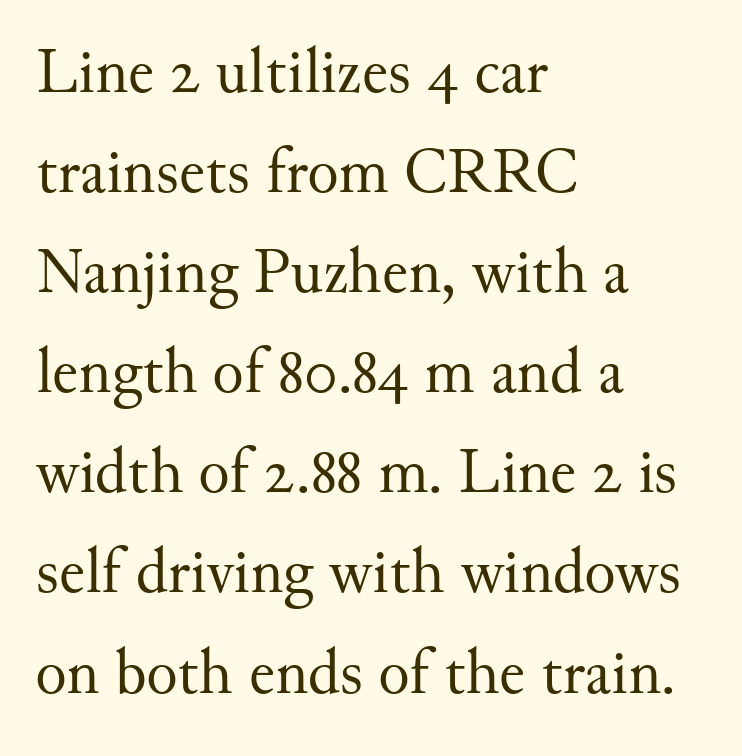
{"serif": "yes", "italic": "no", "bold": "no", "weight": "regular", "width": "normal", "stroke_contrast": "medium", "x_height": "small", "monospaced": "no", "underline": "no", "align": "left", "line_spacing": "normal", "line_spacing_ratio": 1.54, "letter_spacing": "normal", "letter_spacing_em": 0.0, "glyph_px": 65}
